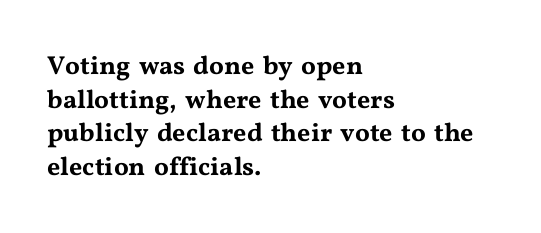
The zone under the glyphs is completely vacant. Line starts are locked; line ends wander. Look at the tracking — it's just the regular setting, nothing added. Horizontal bands of white between lines are of average thickness.
